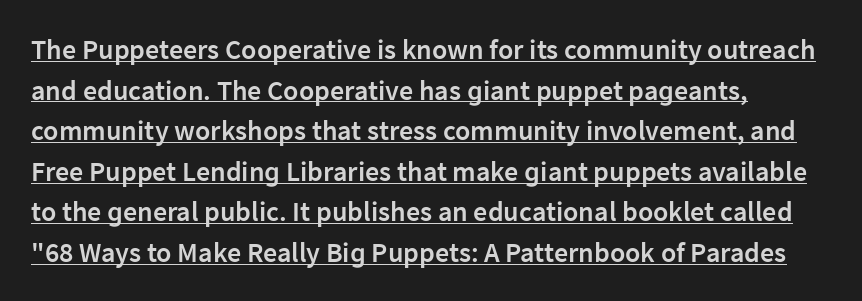
Examine the stroke ends and you'll find no serifs. Notice how a bar underscores the lettering throughout. Alignment: flush left. Character widths vary here, with narrow letters taking less room than wide ones.
